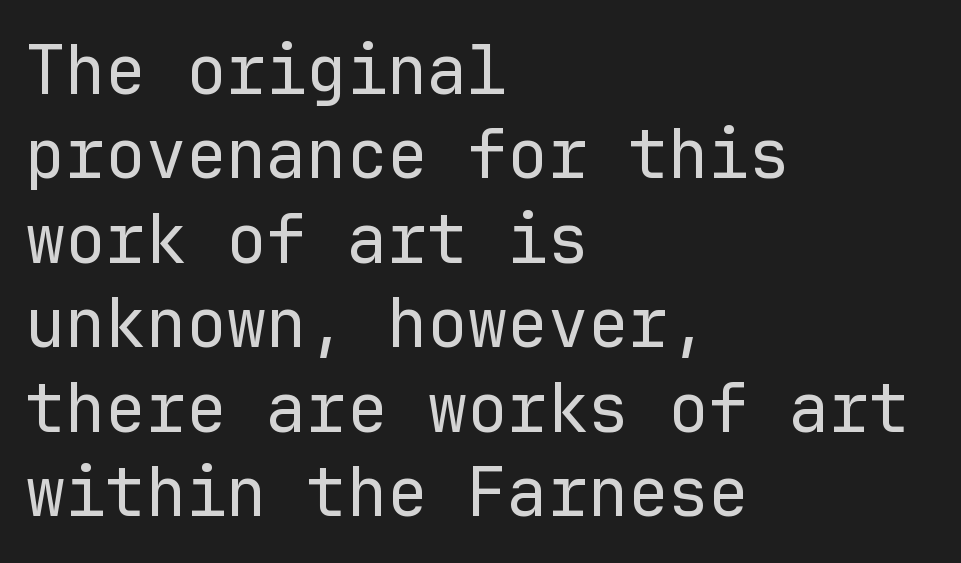
The image shows 67 px regular-weight sans-serif type, upright, monospaced; set left-aligned, normal line spacing (1.26x), normal letter spacing, not underlined; low stroke contrast and a medium x-height.
